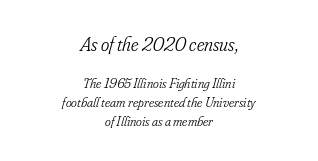
{"italic": "yes", "lean": "right", "slant_degrees": 16, "bold": "no", "underline": "no", "align": "center", "line_spacing": "normal", "line_spacing_ratio": 1.35, "letter_spacing": "normal", "letter_spacing_em": 0.0, "larger_block": "first", "size_ratio": 1.43, "glyph_px": 20}
